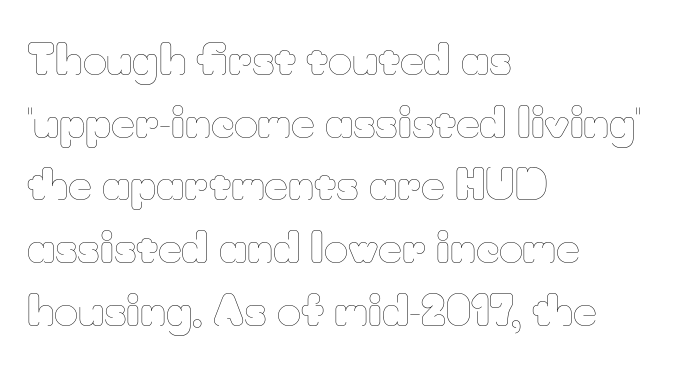
Q: Is the text bold? A: No.
Q: Is the text italic (slanted)? A: No, it is upright.
Q: Is the text underlined? A: No.
Q: How is the paragraph aligned? A: Left-aligned.
Q: Is the spacing between letters normal or unusually wide? A: Normal.
Q: Is the spacing between lines tight, normal or loose? A: Normal.
Q: Width (condensed, normal, or wide)? A: Normal.
Q: Stroke contrast? A: Low.
Q: x-height? A: Small.
Q: Monospaced? A: No.
